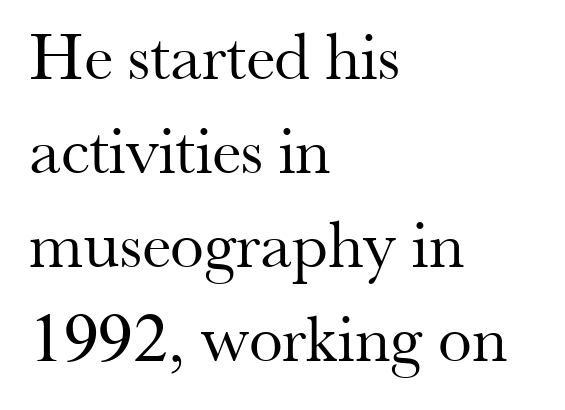
Spacing verdict: proportional, widths tailored to each character. Stroke thickness stays within the range of a standard reading face or lighter. The lettering stays uniformly vertical, giving the passage a roman look. The characters display serif detailing at their extremities. Students, observe: this is what conventionally led text looks like.
